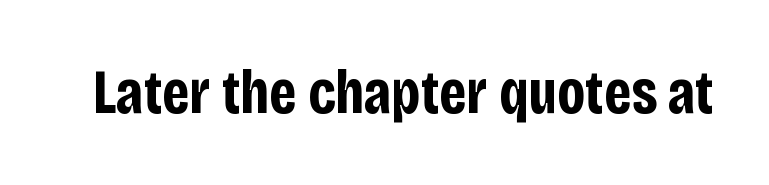
What weight is shown? A full bold with thick strokes. Decoration check: the copy has no underline. You could not count columns in this text — the font is proportionally spaced. A typesetter would call this zero additional tracking.
